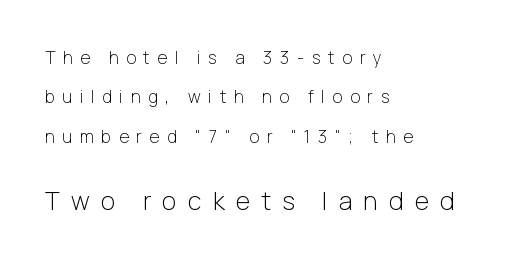
{"italic": "no", "bold": "no", "underline": "no", "align": "left", "line_spacing": "loose", "line_spacing_ratio": 2.31, "letter_spacing": "wide", "letter_spacing_em": 0.45, "larger_block": "second", "size_ratio": 1.47, "glyph_px": 25}
